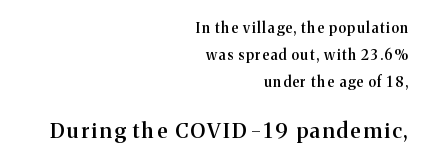
On the weight axis this lands at semibold, roughly 600. The more generous point size was reserved for the lower chunk. The rendering uses a large line-height, opening up the rows. Style check: upright. Honestly, there is no underline to notice here at all. The setting favours the right margin, as signatures and pull-quotes sometimes do.
